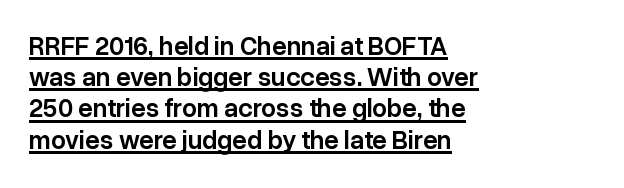
Vertical strokes here are truly vertical. Caption: semibold face, moderately heavy strokes. Left-aligned paragraph, ragged on the right. A typesetter would call this zero additional tracking.
